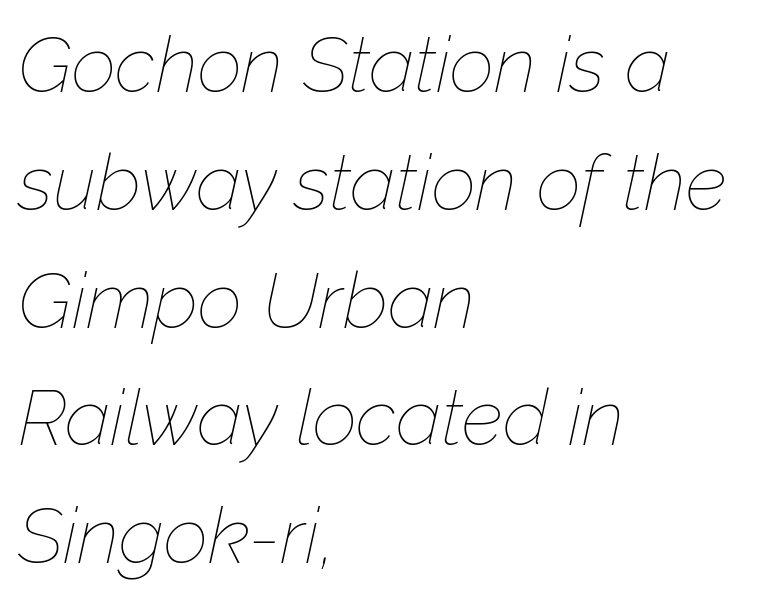
Q: Is the text bold? A: No.
Q: Is the text italic (slanted)? A: Yes, it leans right by about 12 degrees.
Q: Is the text underlined? A: No.
Q: How is the paragraph aligned? A: Left-aligned.
Q: Is the spacing between letters normal or unusually wide? A: Normal.
Q: Is the spacing between lines tight, normal or loose? A: Normal.
Q: Width (condensed, normal, or wide)? A: Normal.
Q: Stroke contrast? A: Low.
Q: x-height? A: Medium.
Q: Monospaced? A: No.
